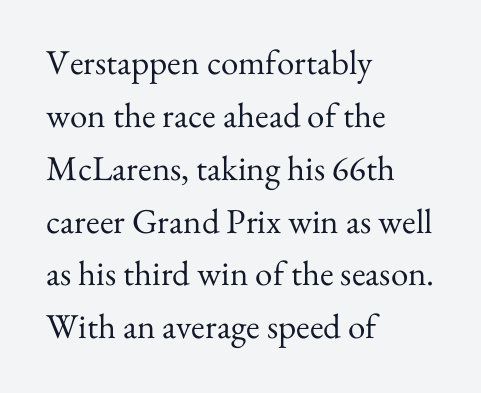
{"serif": "yes", "italic": "no", "bold": "no", "weight": "regular", "width": "normal", "stroke_contrast": "medium", "x_height": "small", "monospaced": "no", "underline": "no", "align": "left", "line_spacing": "normal", "line_spacing_ratio": 1.51, "letter_spacing": "normal", "letter_spacing_em": 0.0, "glyph_px": 35}
